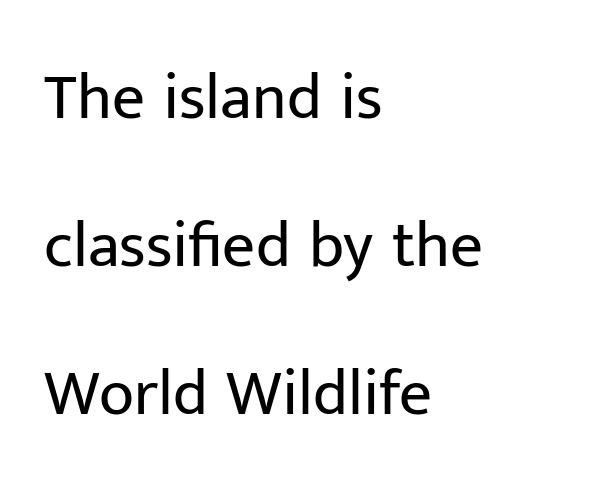
Q: Is the text bold? A: No.
Q: Is the text italic (slanted)? A: No, it is upright.
Q: Is the typeface a serif or a sans-serif typeface? A: Sans-serif.
Q: Is the text underlined? A: No.
Q: How is the paragraph aligned? A: Left-aligned.
Q: Is the spacing between letters normal or unusually wide? A: Normal.
Q: Is the spacing between lines tight, normal or loose? A: Loose.
Q: Width (condensed, normal, or wide)? A: Normal.
Q: Stroke contrast? A: Low.
Q: x-height? A: Medium.
Q: Monospaced? A: No.
